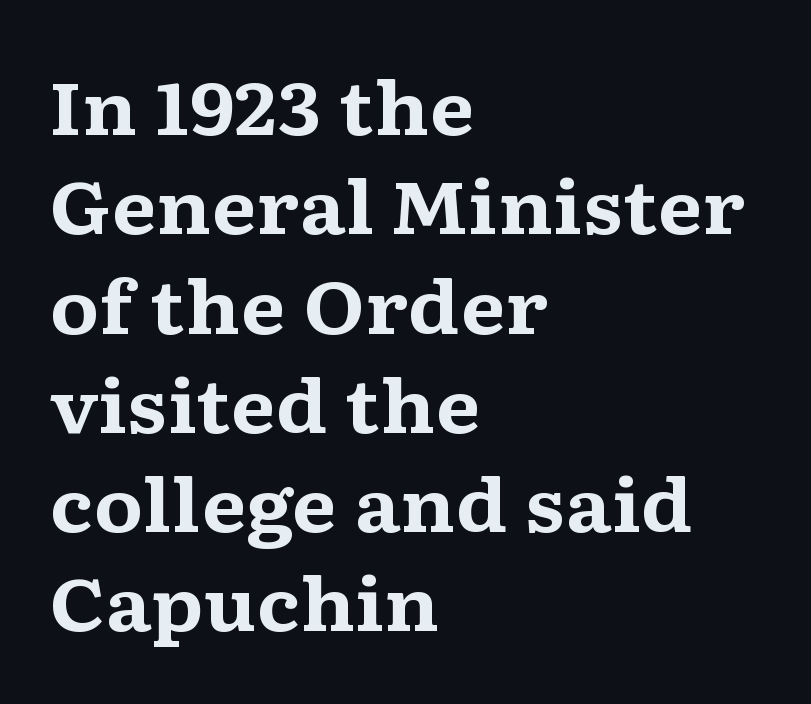
The image shows 73 px bold, wide serif type, upright; set left-aligned, normal line spacing (1.36x), normal letter spacing, not underlined; medium stroke contrast and a medium x-height.
